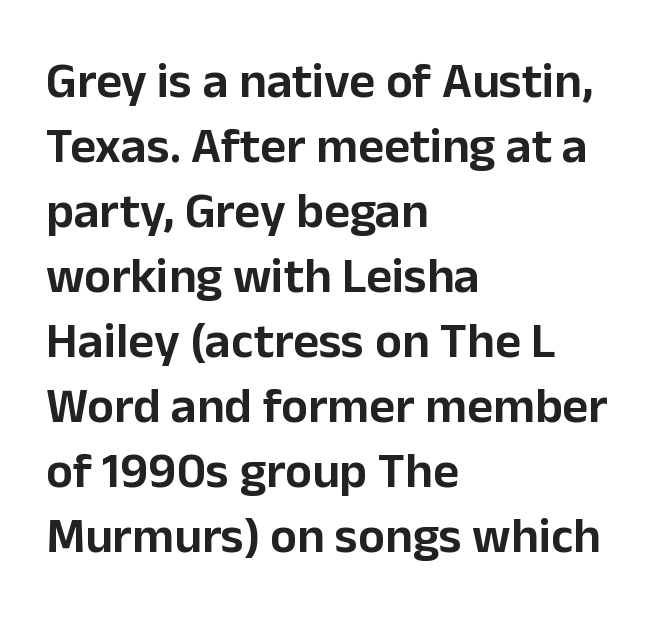
Think of a printed novel: that variable character pitch is what you see here. Designer's note — italics off, roman on. Underlining? Definitely not there. Does the leading feel generous? No, just average.
